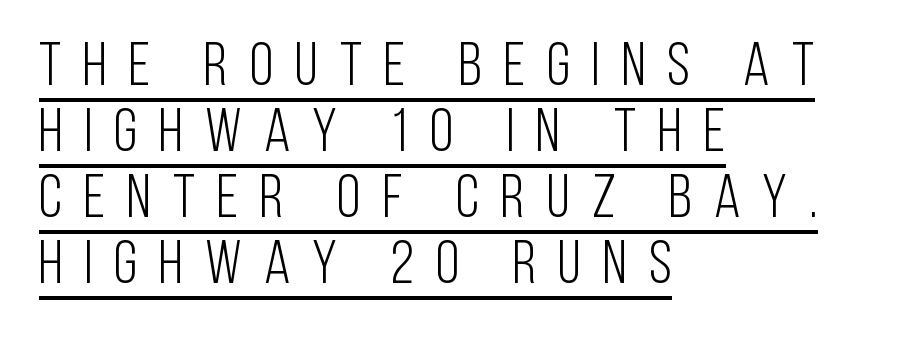
Q: Is the text bold? A: No.
Q: Is the text italic (slanted)? A: No, it is upright.
Q: Is the typeface a serif or a sans-serif typeface? A: Sans-serif.
Q: Is the text underlined? A: Yes.
Q: How is the paragraph aligned? A: Left-aligned.
Q: Is the spacing between letters normal or unusually wide? A: Unusually wide.
Q: Is the spacing between lines tight, normal or loose? A: Tight.
Q: Width (condensed, normal, or wide)? A: Condensed.
Q: Stroke contrast? A: Low.
Q: x-height? A: Large.
Q: Monospaced? A: No.
